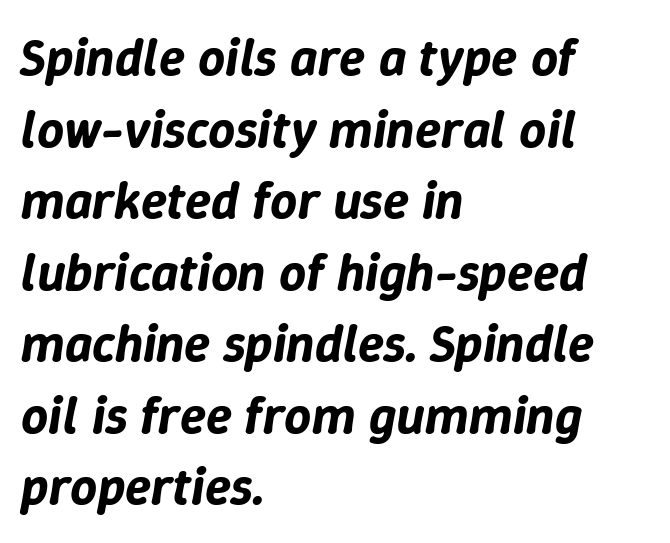
{"italic": "yes", "lean": "right", "slant_degrees": 9, "width": "normal", "stroke_contrast": "low", "x_height": "medium", "monospaced": "no", "underline": "no", "align": "left", "line_spacing": "normal", "line_spacing_ratio": 1.35, "letter_spacing": "normal", "letter_spacing_em": 0.0, "glyph_px": 53}
